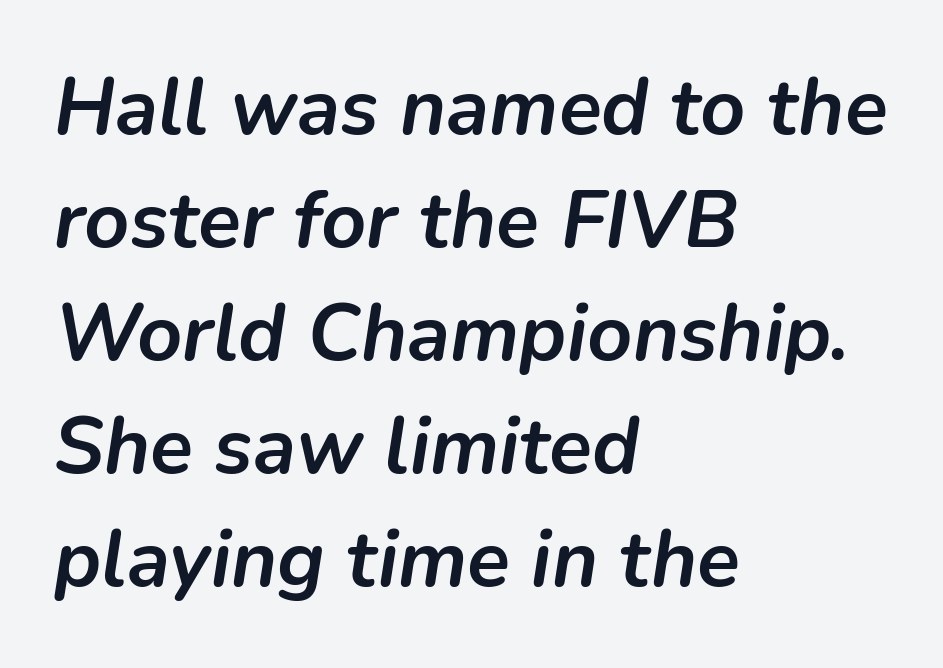
The image shows 79 px semibold type, italic (leaning right); set left-aligned, normal line spacing (1.43x), normal letter spacing, not underlined; low stroke contrast and a medium x-height.
